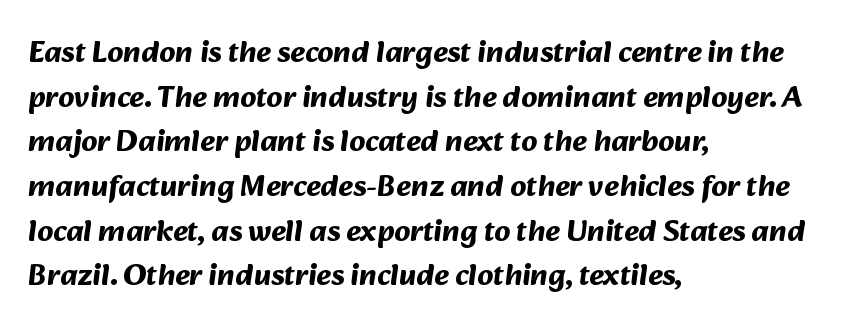
You can tell from the bare stems that sans-serif type was used. Do the characters align in a grid? No, the font is proportional. The type is set solid horizontally, with unmodified tracking. Students, observe: this is what conventionally led text looks like. The letters are bold, with thick, heavy strokes.
